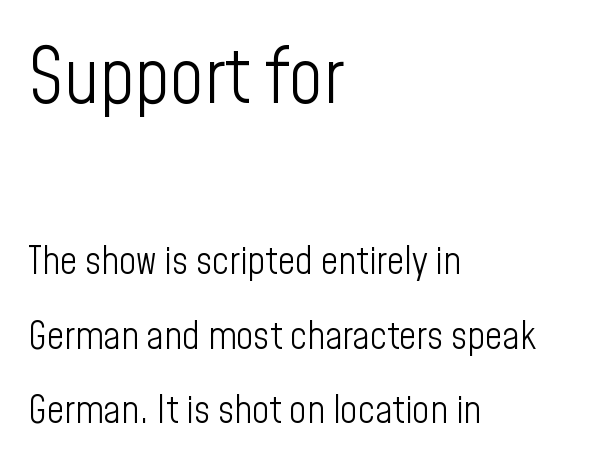
Q: Is the text bold? A: No.
Q: Is the text italic (slanted)? A: No, it is upright.
Q: Is the typeface a serif or a sans-serif typeface? A: Sans-serif.
Q: Is the text underlined? A: No.
Q: How is the paragraph aligned? A: Left-aligned.
Q: Is the spacing between letters normal or unusually wide? A: Normal.
Q: Is the spacing between lines tight, normal or loose? A: Loose.
Q: Which block of text is set in a larger size, the first (top) or the second (bottom)? A: The first (top) one.
Q: Width (condensed, normal, or wide)? A: Condensed.
Q: Stroke contrast? A: Low.
Q: x-height? A: Medium.
Q: Monospaced? A: No.
